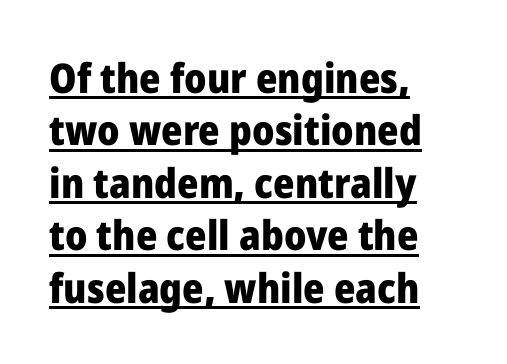
Q: Is the text bold? A: Yes.
Q: Is the text italic (slanted)? A: No, it is upright.
Q: Is the typeface a serif or a sans-serif typeface? A: Sans-serif.
Q: Is the text underlined? A: Yes.
Q: How is the paragraph aligned? A: Left-aligned.
Q: Is the spacing between letters normal or unusually wide? A: Normal.
Q: Is the spacing between lines tight, normal or loose? A: Normal.
Q: Width (condensed, normal, or wide)? A: Normal.
Q: Stroke contrast? A: Low.
Q: x-height? A: Medium.
Q: Monospaced? A: No.
